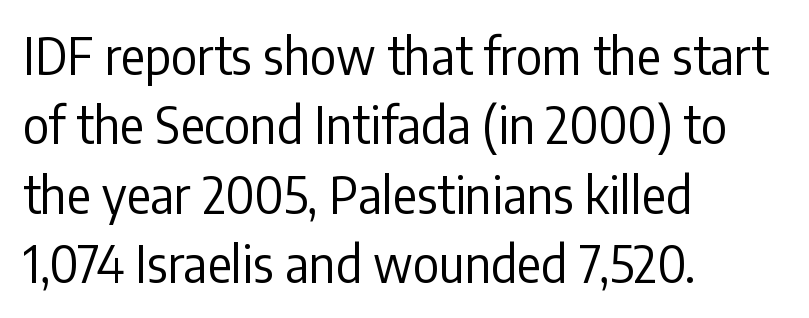
The rendering uses natural spacing where letterforms have individual widths. Vertical strokes here are truly vertical. Regarding serifs, this sample does without them. Glyph-to-glyph distance matches everyday printed text. Underlining? Definitely not there.
